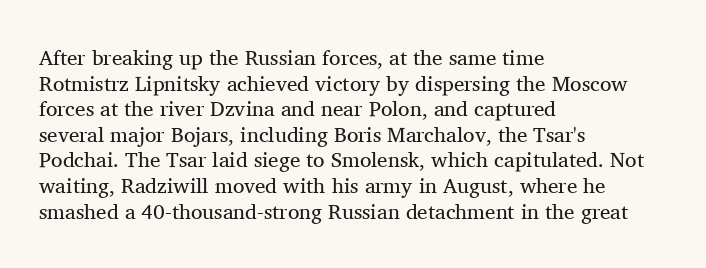
{"italic": "no", "bold": "no", "underline": "no", "align": "left", "line_spacing_ratio": 1.22, "letter_spacing": "normal", "letter_spacing_em": 0.0, "glyph_px": 21}
